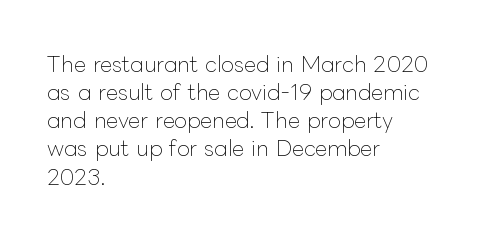
The image shows 21 px text type, upright; set left-aligned, normal line spacing (1.34x), normal letter spacing, not underlined.
